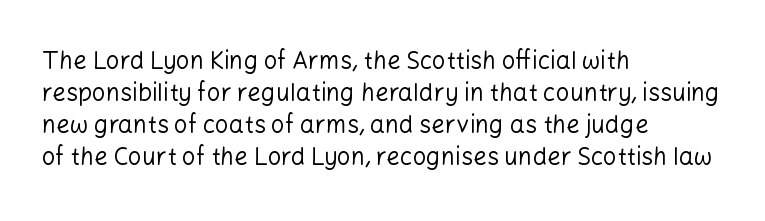
{"italic": "no", "bold": "no", "underline": "no", "align": "left", "line_spacing": "normal", "line_spacing_ratio": 1.33, "letter_spacing": "normal", "letter_spacing_em": 0.0, "glyph_px": 24}
